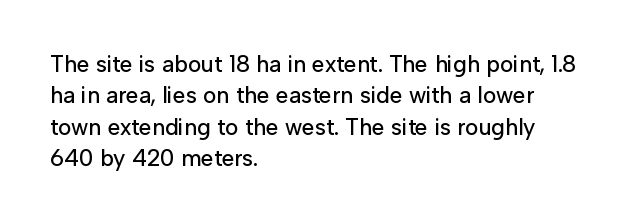
{"italic": "no", "underline": "no", "align": "left", "line_spacing": "normal", "line_spacing_ratio": 1.36, "letter_spacing": "normal", "letter_spacing_em": 0.0, "glyph_px": 23}
